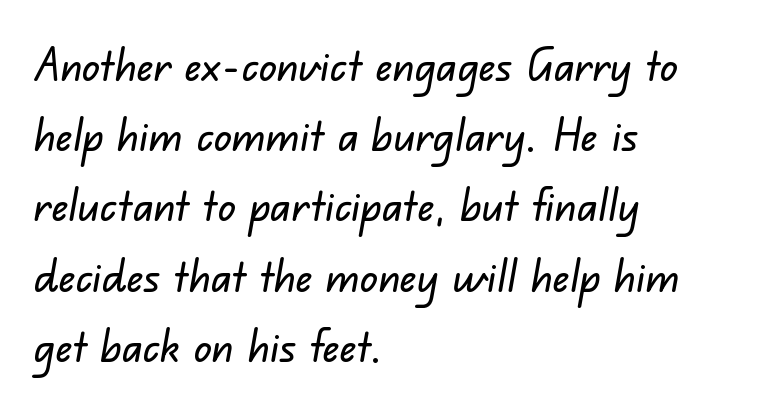
{"serif": "no", "width": "normal", "stroke_contrast": "low", "x_height": "small", "monospaced": "no", "underline": "no", "align": "left", "line_spacing": "normal", "line_spacing_ratio": 1.56, "letter_spacing": "normal", "letter_spacing_em": 0.0, "glyph_px": 45}
